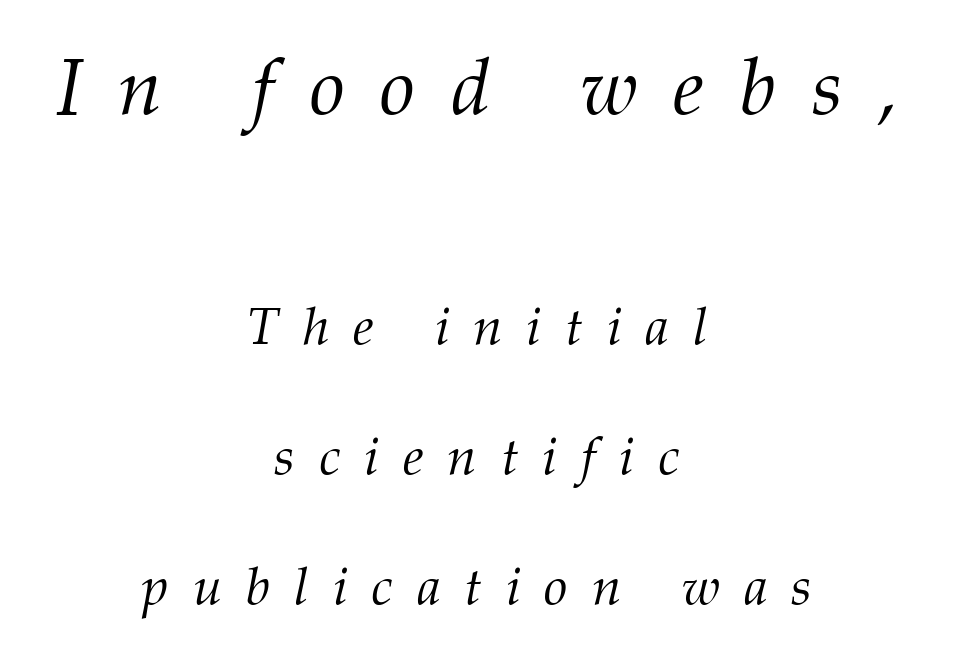
{"serif": "yes", "italic": "yes", "lean": "right", "slant_degrees": 12, "bold": "no", "weight": "light", "width": "normal", "stroke_contrast": "medium", "x_height": "medium", "monospaced": "no", "underline": "no", "align": "center", "line_spacing": "loose", "line_spacing_ratio": 2.46, "letter_spacing": "wide", "letter_spacing_em": 0.45, "larger_block": "first", "size_ratio": 1.49, "glyph_px": 79}
